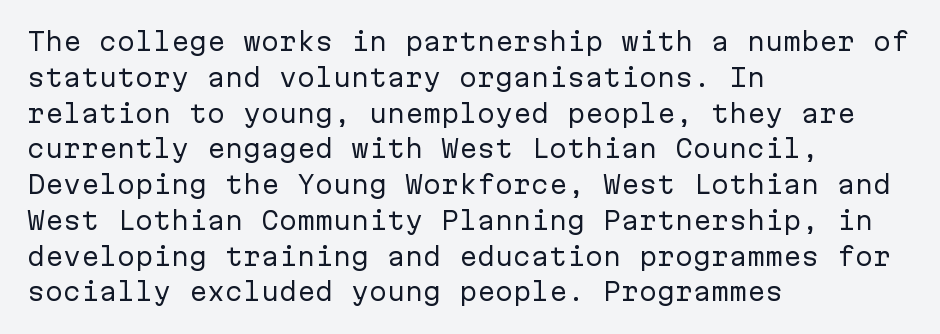
Q: Is the text bold? A: No.
Q: Is the text italic (slanted)? A: No, it is upright.
Q: Is the text underlined? A: No.
Q: How is the paragraph aligned? A: Left-aligned.
Q: Is the spacing between letters normal or unusually wide? A: Normal.
Q: Is the spacing between lines tight, normal or loose? A: Normal.
